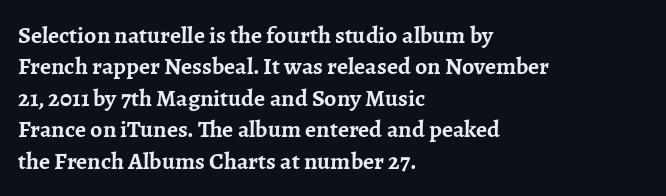
Caption: standard tracking, unaltered. In CSS terms this would be text-align: left. Unlike italic type, these characters show no tilt at all. A dark, heavy texture on the line: the type is bold.
